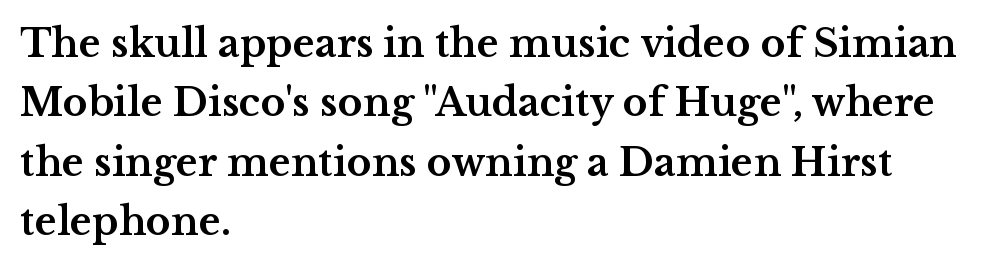
Interline gaps are of average width in this sample. No word sits above an underline. Think of a printed novel: that variable character pitch is what you see here. The tracking reads as untouched default to a designer's eye.
